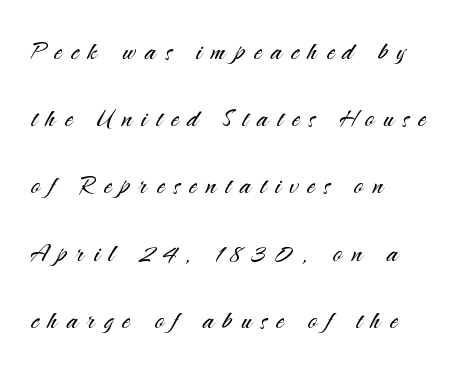
The image shows 32 px light sans-serif type; set left-aligned, loose line spacing (2.1x), unusually wide letter spacing (+0.29 em), not underlined; medium stroke contrast and a small x-height.
